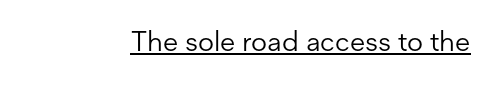
The image shows 28 px light sans-serif type, upright; set normal letter spacing, underlined; low stroke contrast and a medium x-height.
